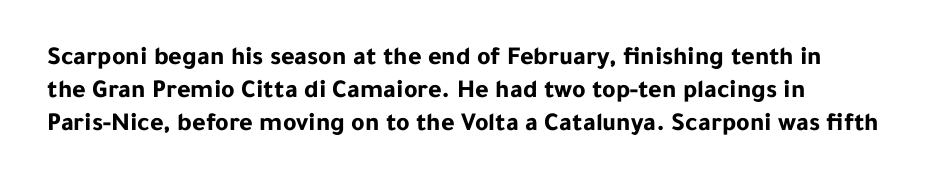
{"italic": "no", "bold": "yes", "underline": "no", "line_spacing": "normal", "line_spacing_ratio": 1.26, "letter_spacing": "normal", "letter_spacing_em": 0.0, "glyph_px": 26}
